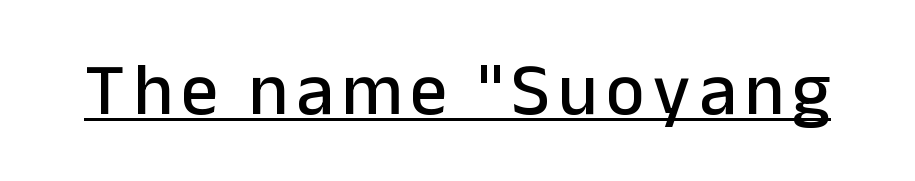
{"serif": "no", "italic": "no", "width": "normal", "stroke_contrast": "low", "x_height": "medium", "monospaced": "no", "underline": "yes", "glyph_px": 74}
